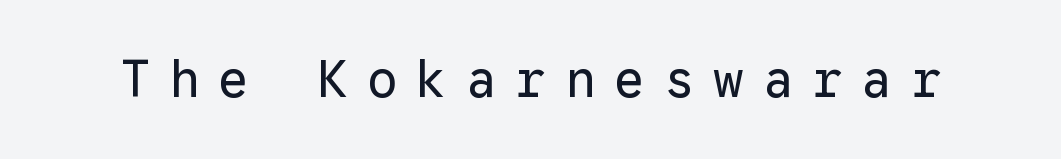
Q: Is the text bold? A: No.
Q: Is the text italic (slanted)? A: No, it is upright.
Q: Is the typeface a serif or a sans-serif typeface? A: Sans-serif.
Q: Is the text underlined? A: No.
Q: Is the spacing between letters normal or unusually wide? A: Unusually wide.
Q: Width (condensed, normal, or wide)? A: Normal.
Q: Stroke contrast? A: Low.
Q: x-height? A: Medium.
Q: Monospaced? A: Yes.
